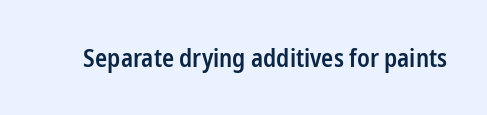
The image shows 25 px text type, upright; set normal letter spacing, not underlined.
